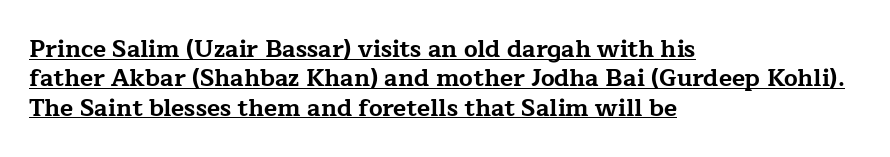
Q: Is the text bold? A: Yes.
Q: Is the text italic (slanted)? A: No, it is upright.
Q: Is the text underlined? A: Yes.
Q: How is the paragraph aligned? A: Left-aligned.
Q: Is the spacing between letters normal or unusually wide? A: Normal.
